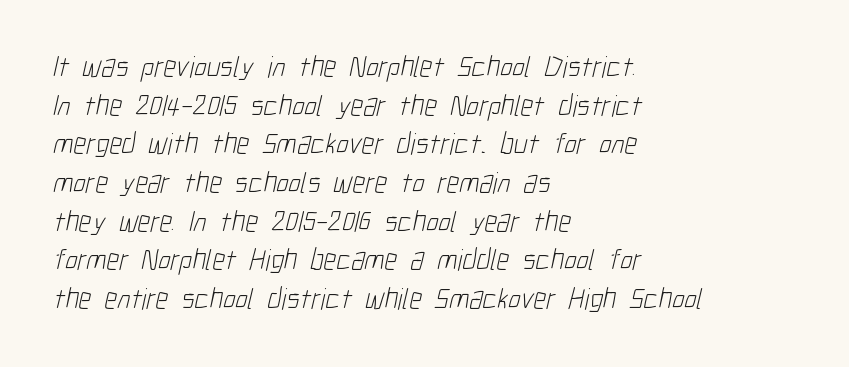
{"serif": "no", "bold": "no", "weight": "light", "width": "condensed", "stroke_contrast": "low", "x_height": "medium", "monospaced": "no", "underline": "no", "align": "left", "line_spacing": "normal", "line_spacing_ratio": 1.29, "letter_spacing": "normal", "letter_spacing_em": 0.0, "glyph_px": 30}
